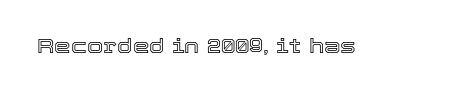
{"italic": "no", "underline": "no", "letter_spacing": "normal", "letter_spacing_em": 0.0, "glyph_px": 21}
